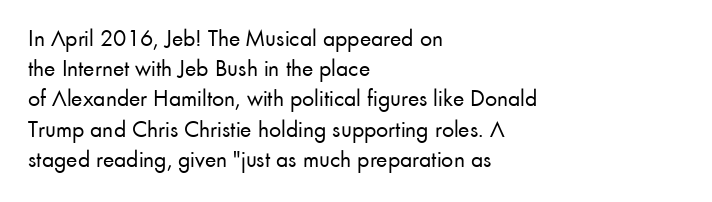
{"italic": "no", "bold": "no", "underline": "no", "align": "left", "line_spacing": "normal", "line_spacing_ratio": 1.26, "letter_spacing": "normal", "letter_spacing_em": 0.0, "glyph_px": 24}
